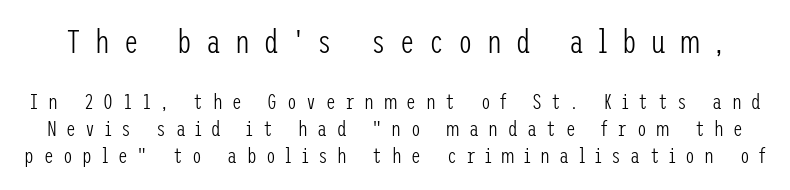
Tracking value appears strongly positive — letters spread wide. This reads as an unemphasized weight, regular at the heaviest. The characters display no serif detailing; their extremities are plain. The face used here appears at its bigger size in the upper chunk.
